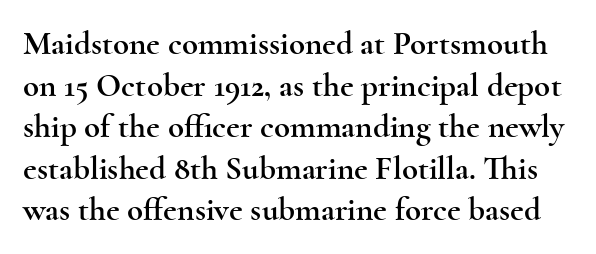
Q: Is the text italic (slanted)? A: No, it is upright.
Q: Is the typeface a serif or a sans-serif typeface? A: Serif.
Q: Is the text underlined? A: No.
Q: Is the spacing between letters normal or unusually wide? A: Normal.
Q: Is the spacing between lines tight, normal or loose? A: Normal.
Q: Width (condensed, normal, or wide)? A: Wide.
Q: x-height? A: Small.
Q: Monospaced? A: No.
